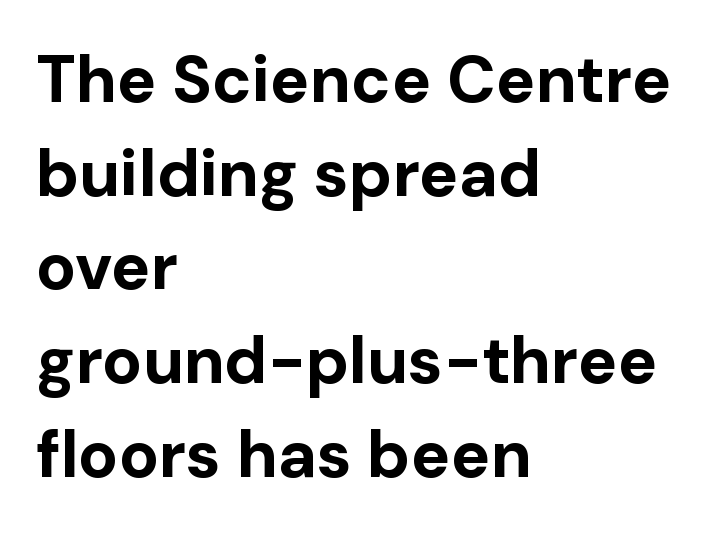
The image shows 66 px bold sans-serif type, upright; set left-aligned, normal line spacing (1.42x), normal letter spacing, not underlined; low stroke contrast and a medium x-height.
